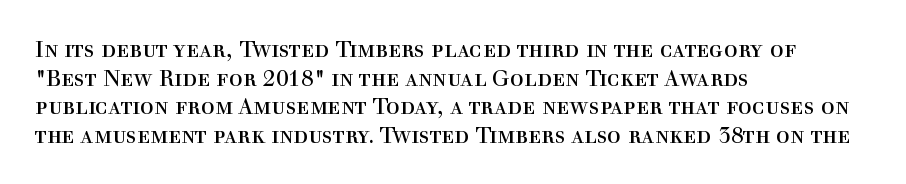
Q: Is the text bold? A: No.
Q: Is the text italic (slanted)? A: No, it is upright.
Q: Is the text underlined? A: No.
Q: How is the paragraph aligned? A: Left-aligned.
Q: Is the spacing between letters normal or unusually wide? A: Normal.
